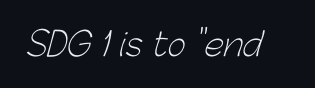
The image shows 32 px light sans-serif type; set normal letter spacing, not underlined; low stroke contrast and a medium x-height.
